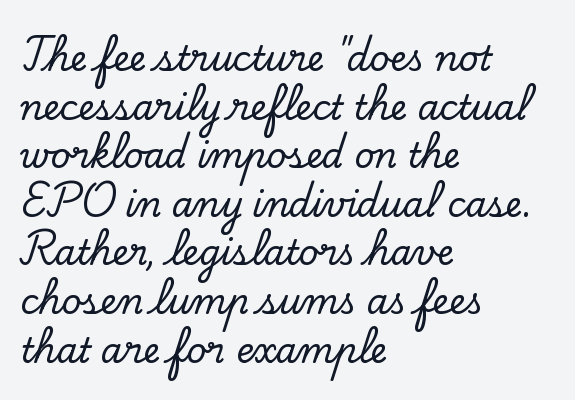
Q: Is the text italic (slanted)? A: Yes.
Q: Is the typeface a serif or a sans-serif typeface? A: Serif.
Q: Is the text underlined? A: No.
Q: How is the paragraph aligned? A: Left-aligned.
Q: Is the spacing between letters normal or unusually wide? A: Normal.
Q: Is the spacing between lines tight, normal or loose? A: Normal.
Q: Width (condensed, normal, or wide)? A: Normal.
Q: Stroke contrast? A: Low.
Q: x-height? A: Small.
Q: Monospaced? A: No.
